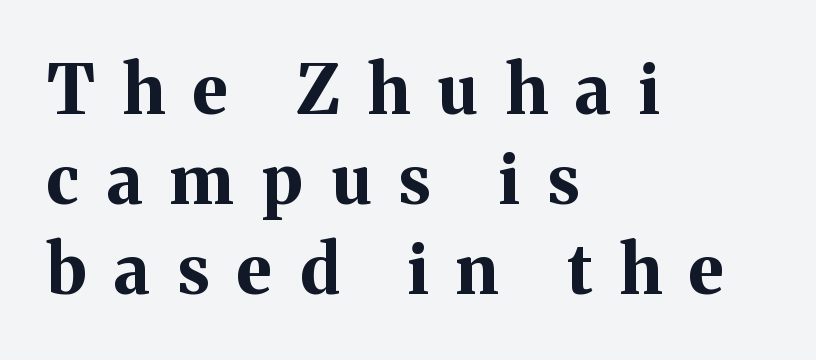
The image shows 68 px bold serif type, upright; set left-aligned, normal line spacing (1.32x), unusually wide letter spacing (+0.41 em), not underlined; medium stroke contrast and a medium x-height.
